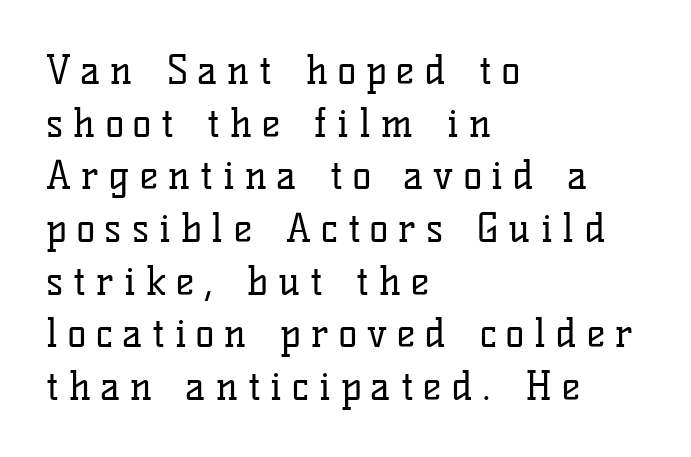
Q: Is the text bold? A: No.
Q: Is the text italic (slanted)? A: No, it is upright.
Q: Is the typeface a serif or a sans-serif typeface? A: Serif.
Q: Is the text underlined? A: No.
Q: How is the paragraph aligned? A: Left-aligned.
Q: Is the spacing between letters normal or unusually wide? A: Unusually wide.
Q: Is the spacing between lines tight, normal or loose? A: Normal.
Q: Width (condensed, normal, or wide)? A: Normal.
Q: Stroke contrast? A: Low.
Q: x-height? A: Medium.
Q: Monospaced? A: No.
